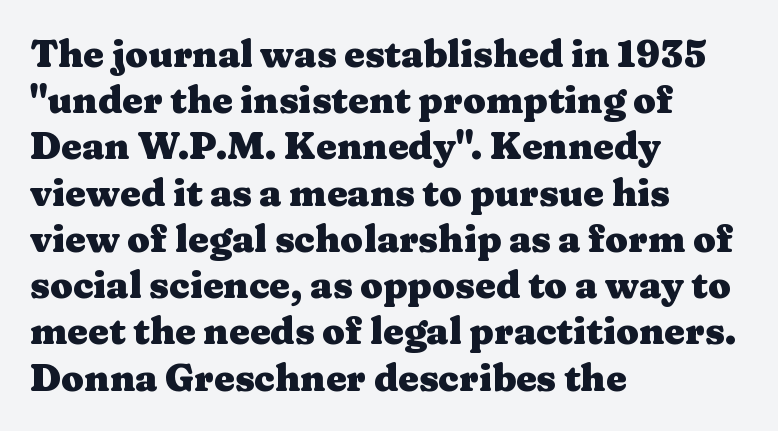
The image shows 37 px heavy, wide serif type, upright; set left-aligned, normal line spacing (1.25x), normal letter spacing, not underlined; medium stroke contrast and a medium x-height.
